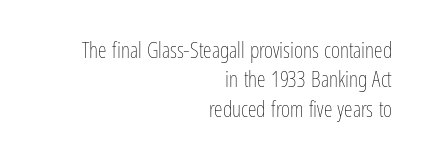
The cut favours lightness, reaching ordinary text weight at its darkest. The rows are spaced the way most documents space them. Lines of text with bare space underneath. This rendering leaves character spacing at its baseline value. One-word summary of the alignment: right. This is roman type, the default non-slanted kind.
